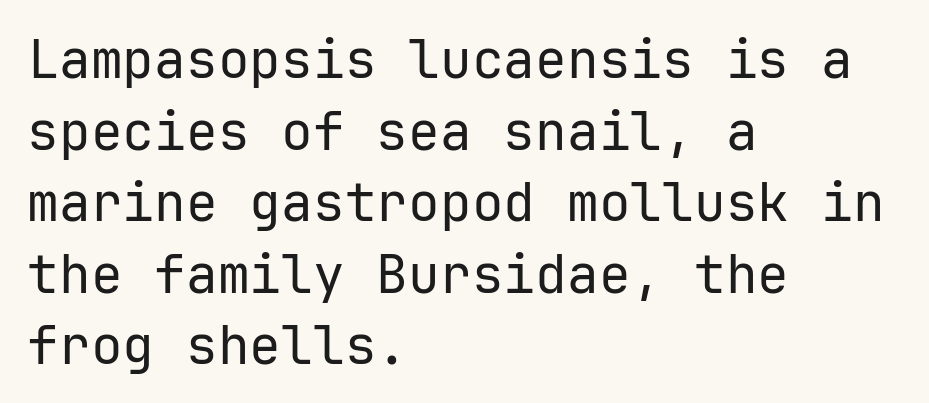
{"serif": "no", "italic": "no", "bold": "no", "weight": "regular", "width": "normal", "stroke_contrast": "low", "x_height": "medium", "underline": "no", "align": "left", "line_spacing": "normal", "line_spacing_ratio": 1.35, "letter_spacing": "normal", "letter_spacing_em": 0.0, "glyph_px": 53}
